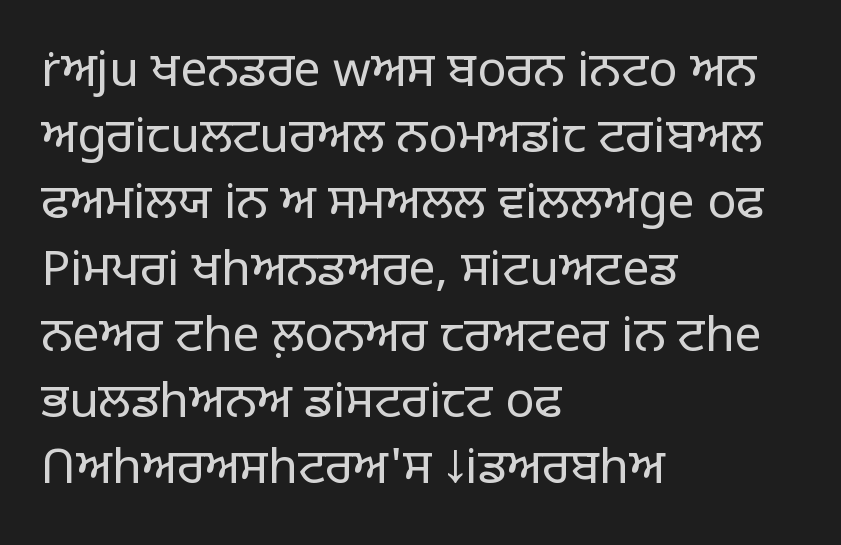
Q: Is the text bold? A: No.
Q: Is the text italic (slanted)? A: No, it is upright.
Q: Is the typeface a serif or a sans-serif typeface? A: Sans-serif.
Q: Is the text underlined? A: No.
Q: How is the paragraph aligned? A: Left-aligned.
Q: Is the spacing between letters normal or unusually wide? A: Normal.
Q: Is the spacing between lines tight, normal or loose? A: Normal.
Q: Width (condensed, normal, or wide)? A: Normal.
Q: Stroke contrast? A: Low.
Q: x-height? A: Large.
Q: Monospaced? A: No.
